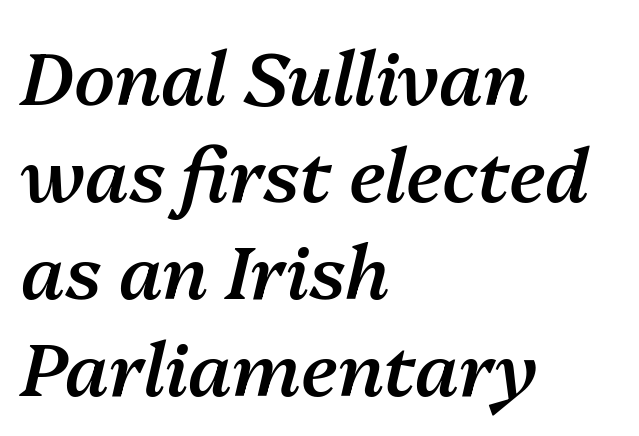
The image shows 74 px semibold type, italic (leaning right); set left-aligned, normal line spacing (1.31x), normal letter spacing, not underlined; medium stroke contrast and a medium x-height.
